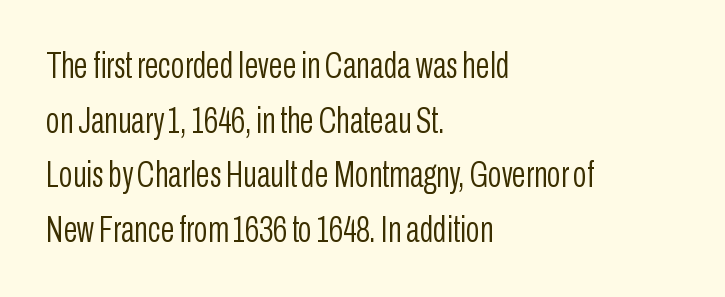
Q: Is the text bold? A: No.
Q: Is the text italic (slanted)? A: No, it is upright.
Q: Is the typeface a serif or a sans-serif typeface? A: Sans-serif.
Q: Is the text underlined? A: No.
Q: How is the paragraph aligned? A: Left-aligned.
Q: Is the spacing between letters normal or unusually wide? A: Normal.
Q: Is the spacing between lines tight, normal or loose? A: Normal.
Q: Width (condensed, normal, or wide)? A: Condensed.
Q: Stroke contrast? A: Low.
Q: x-height? A: Medium.
Q: Monospaced? A: No.
